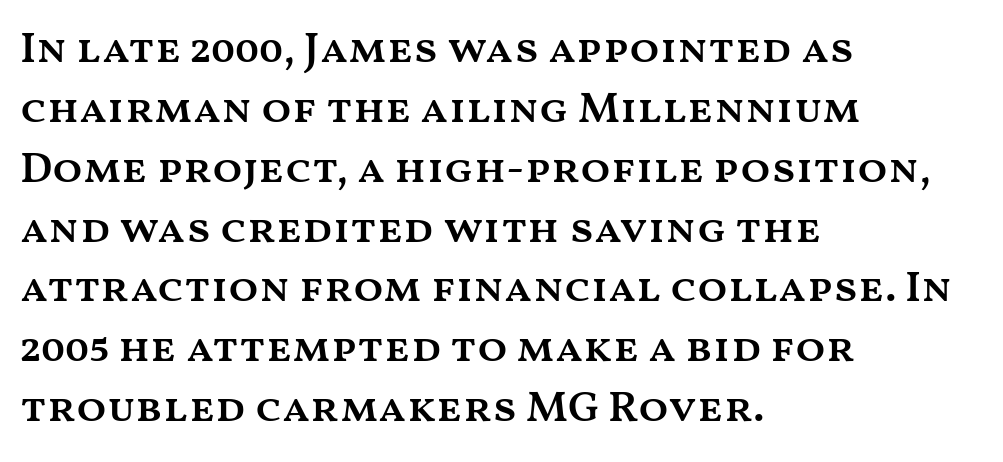
These lines sit exactly where default settings would place them. The lettering holds an erect, upright posture throughout. The passage shown is not underscored anywhere. There is no visible air inserted between adjacent glyphs.
